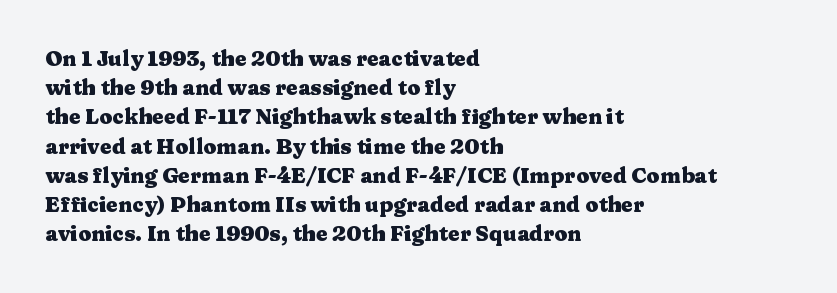
The image shows 21 px bold type, upright; set left-aligned, normal line spacing (1.39x), normal letter spacing, not underlined.
